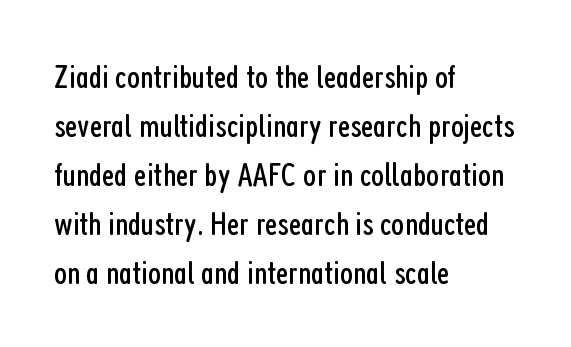
Q: Is the text bold? A: No.
Q: Is the text italic (slanted)? A: No, it is upright.
Q: Is the typeface a serif or a sans-serif typeface? A: Sans-serif.
Q: Is the text underlined? A: No.
Q: How is the paragraph aligned? A: Left-aligned.
Q: Is the spacing between letters normal or unusually wide? A: Normal.
Q: Is the spacing between lines tight, normal or loose? A: Normal.
Q: Width (condensed, normal, or wide)? A: Condensed.
Q: Stroke contrast? A: Low.
Q: x-height? A: Medium.
Q: Monospaced? A: No.
